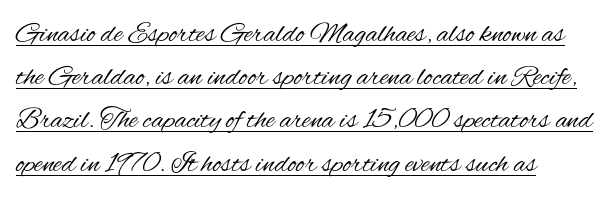
{"serif": "no", "bold": "no", "weight": "regular", "width": "condensed", "stroke_contrast": "medium", "x_height": "small", "monospaced": "no", "underline": "yes", "align": "left", "line_spacing": "normal", "line_spacing_ratio": 1.49, "letter_spacing": "normal", "letter_spacing_em": 0.0, "glyph_px": 29}
